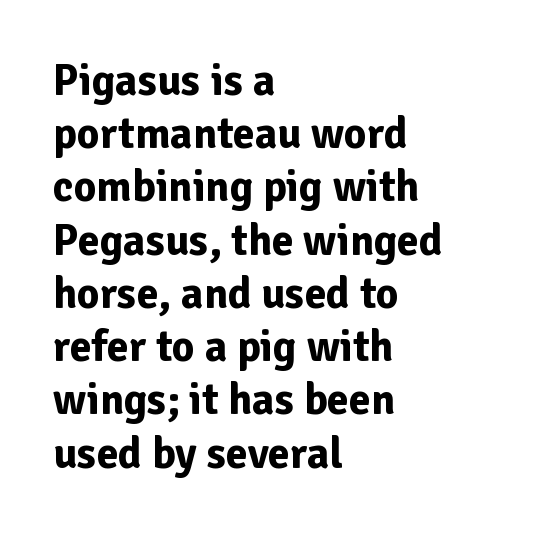
Q: Is the text bold? A: Yes.
Q: Is the text italic (slanted)? A: No, it is upright.
Q: Is the typeface a serif or a sans-serif typeface? A: Sans-serif.
Q: Is the text underlined? A: No.
Q: How is the paragraph aligned? A: Left-aligned.
Q: Is the spacing between letters normal or unusually wide? A: Normal.
Q: Width (condensed, normal, or wide)? A: Normal.
Q: Stroke contrast? A: Low.
Q: x-height? A: Medium.
Q: Monospaced? A: No.
